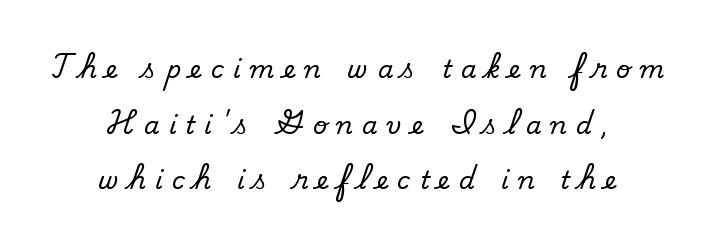
{"bold": "no", "underline": "no", "align": "center", "line_spacing": "loose", "line_spacing_ratio": 2.23, "letter_spacing": "wide", "letter_spacing_em": 0.37, "glyph_px": 25}
